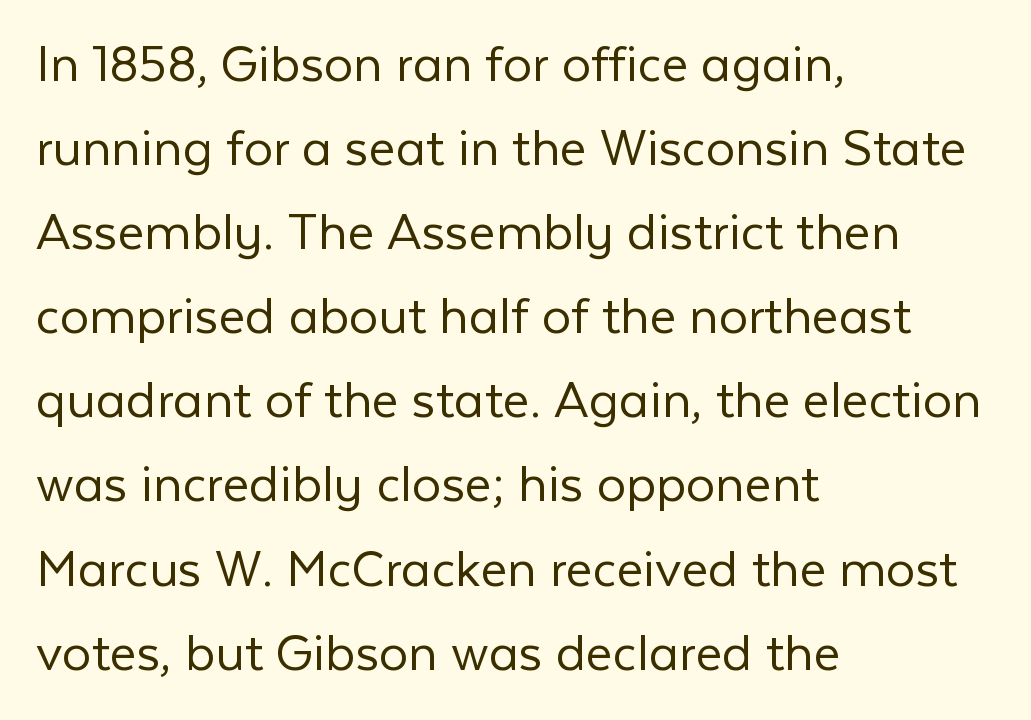
{"serif": "no", "italic": "no", "bold": "no", "weight": "light", "width": "normal", "stroke_contrast": "low", "x_height": "medium", "monospaced": "no", "underline": "no", "align": "left", "line_spacing": "normal", "line_spacing_ratio": 1.45, "letter_spacing": "normal", "letter_spacing_em": 0.0, "glyph_px": 58}
